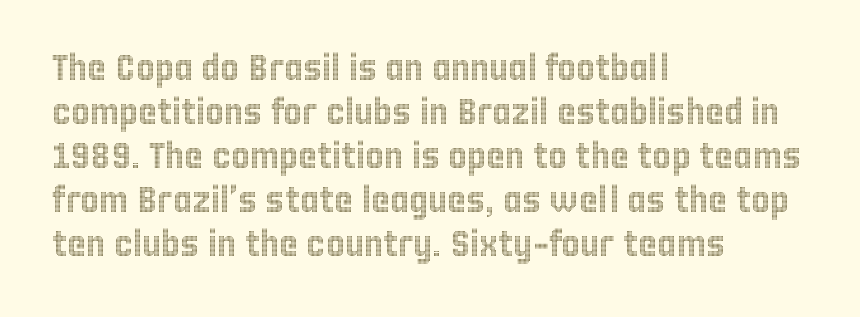
The lettering stays uniformly vertical, giving the passage a roman look. Think of a printed novel: that variable character pitch is what you see here. Between one letter and the next there's only the usual sliver of space. The string is rendered with underlining switched off. Layout note: lines flush left.
